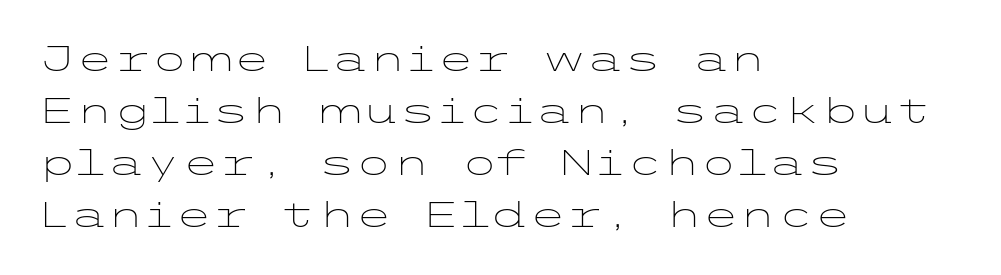
Q: Is the text bold? A: No.
Q: Is the text italic (slanted)? A: No, it is upright.
Q: Is the typeface a serif or a sans-serif typeface? A: Sans-serif.
Q: Is the text underlined? A: No.
Q: How is the paragraph aligned? A: Left-aligned.
Q: Is the spacing between letters normal or unusually wide? A: Normal.
Q: Is the spacing between lines tight, normal or loose? A: Normal.
Q: Width (condensed, normal, or wide)? A: Wide.
Q: Stroke contrast? A: Low.
Q: x-height? A: Medium.
